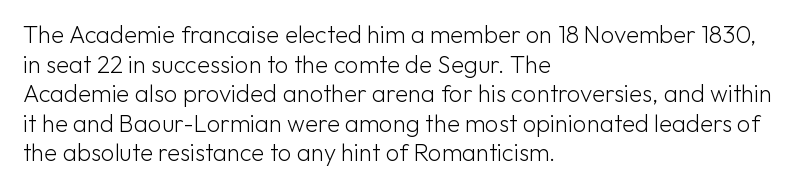
The image shows 24 px text type, upright; set left-aligned, line spacing 1.23x, normal letter spacing, not underlined.
